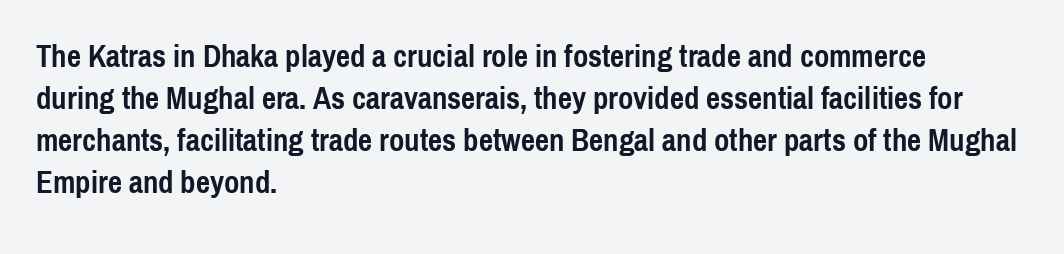
Q: Is the text bold? A: Yes.
Q: Is the text italic (slanted)? A: No, it is upright.
Q: Is the typeface a serif or a sans-serif typeface? A: Sans-serif.
Q: Is the text underlined? A: No.
Q: How is the paragraph aligned? A: Left-aligned.
Q: Is the spacing between letters normal or unusually wide? A: Normal.
Q: Is the spacing between lines tight, normal or loose? A: Normal.
Q: Width (condensed, normal, or wide)? A: Condensed.
Q: x-height? A: Medium.
Q: Monospaced? A: No.
